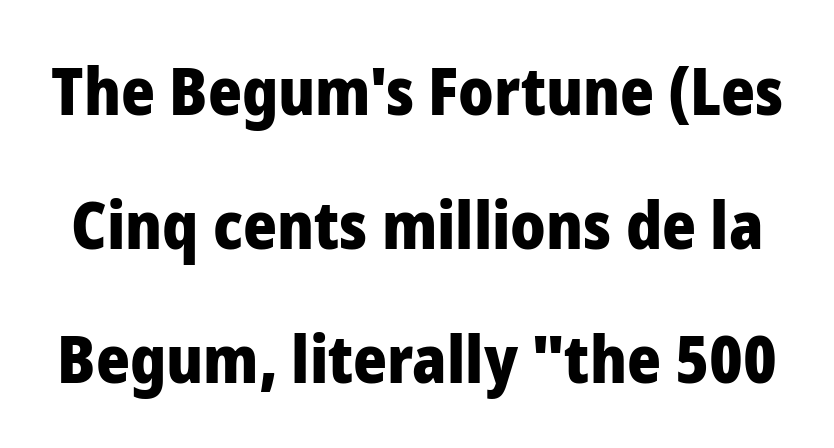
Q: Is the text bold? A: Yes.
Q: Is the text italic (slanted)? A: No, it is upright.
Q: Is the typeface a serif or a sans-serif typeface? A: Sans-serif.
Q: Is the text underlined? A: No.
Q: Is the spacing between letters normal or unusually wide? A: Normal.
Q: Is the spacing between lines tight, normal or loose? A: Loose.
Q: Width (condensed, normal, or wide)? A: Normal.
Q: Stroke contrast? A: Low.
Q: x-height? A: Medium.
Q: Monospaced? A: No.
